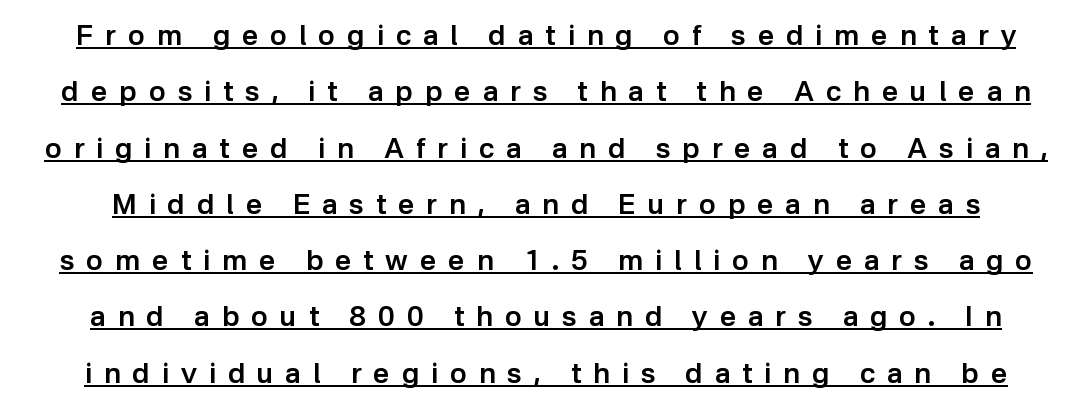
Upright lettering throughout. This is moderately heavy type, rendered in semibold. What kind of face is this? One without serifs — a sans. Caption: expanded tracking, letters set apart. You could fit nearly another row in the gap between these rows.
